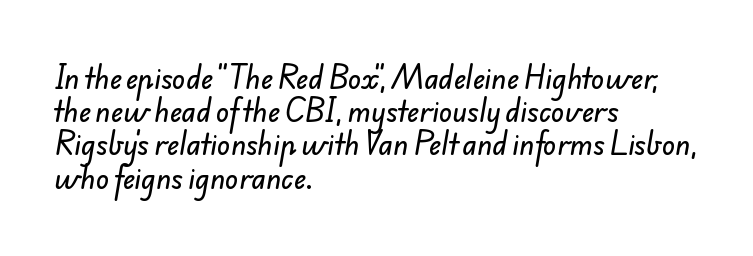
Q: Is the text underlined? A: No.
Q: How is the paragraph aligned? A: Left-aligned.
Q: Is the spacing between letters normal or unusually wide? A: Normal.
